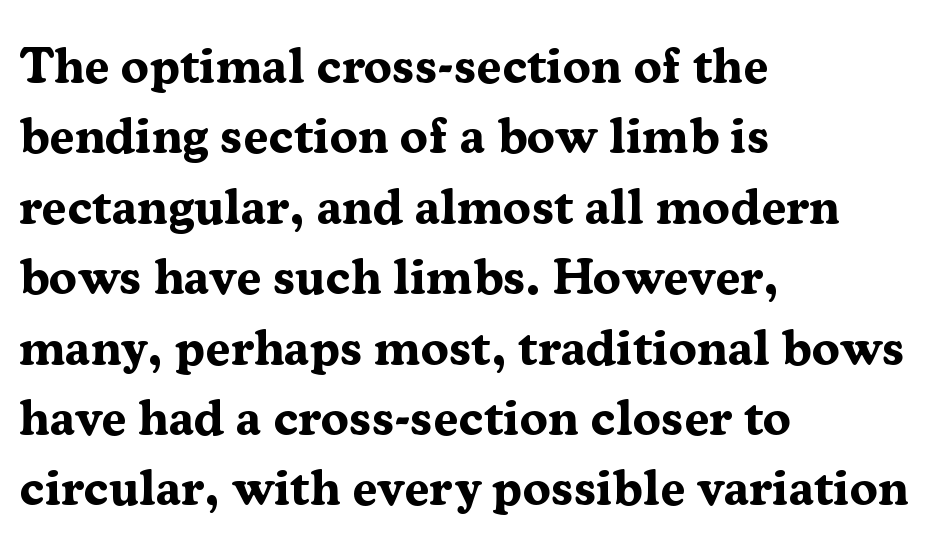
The image shows 51 px bold serif type, upright; set left-aligned, normal line spacing (1.38x), normal letter spacing, not underlined; medium stroke contrast and a medium x-height.
